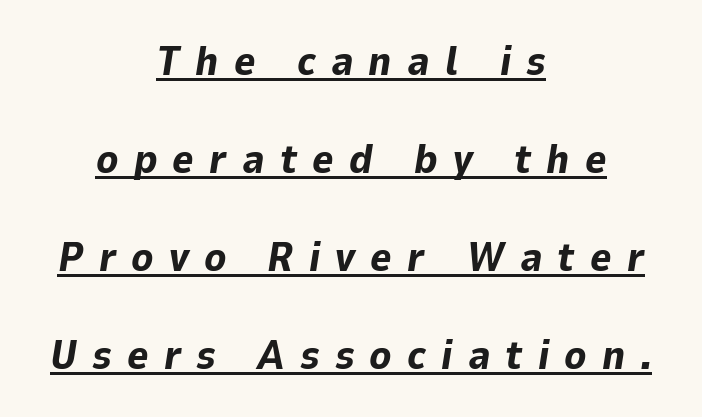
The image shows 41 px bold type, italic (leaning right); set centered, loose line spacing (2.39x), unusually wide letter spacing (+0.37 em), underlined; low stroke contrast and a medium x-height.
